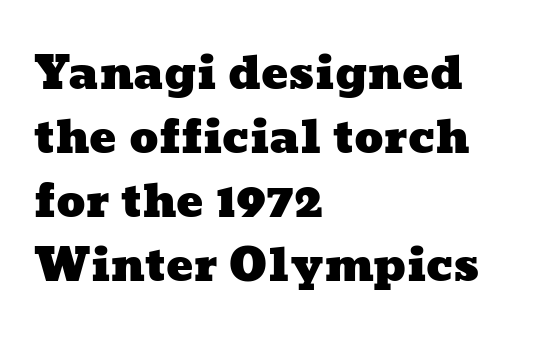
{"width": "wide", "stroke_contrast": "low", "x_height": "medium", "monospaced": "no", "underline": "no", "align": "left", "line_spacing": "normal", "line_spacing_ratio": 1.42, "letter_spacing": "normal", "letter_spacing_em": 0.0, "glyph_px": 45}
